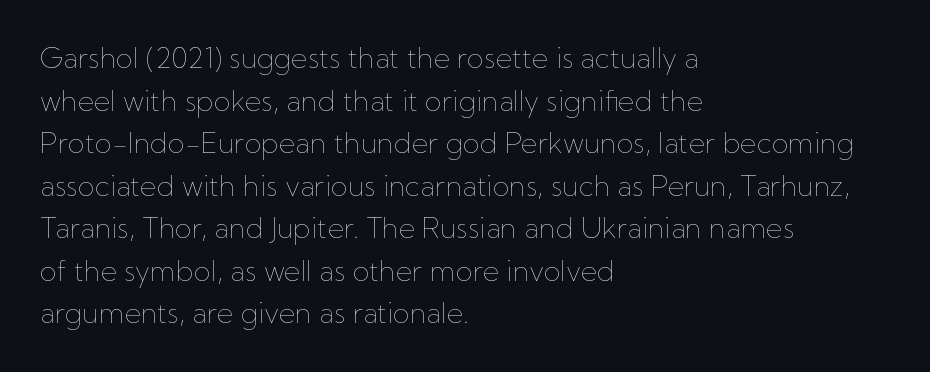
Q: Is the text bold? A: No.
Q: Is the text italic (slanted)? A: No, it is upright.
Q: Is the text underlined? A: No.
Q: How is the paragraph aligned? A: Left-aligned.
Q: Is the spacing between letters normal or unusually wide? A: Normal.
Q: Is the spacing between lines tight, normal or loose? A: Normal.
Q: Width (condensed, normal, or wide)? A: Normal.
Q: Stroke contrast? A: Low.
Q: x-height? A: Medium.
Q: Monospaced? A: No.
